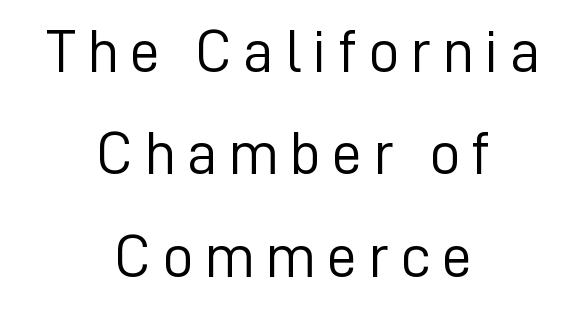
The image shows 61 px light sans-serif type, upright; set centered, normal line spacing (1.68x), not underlined; low stroke contrast and a medium x-height.
